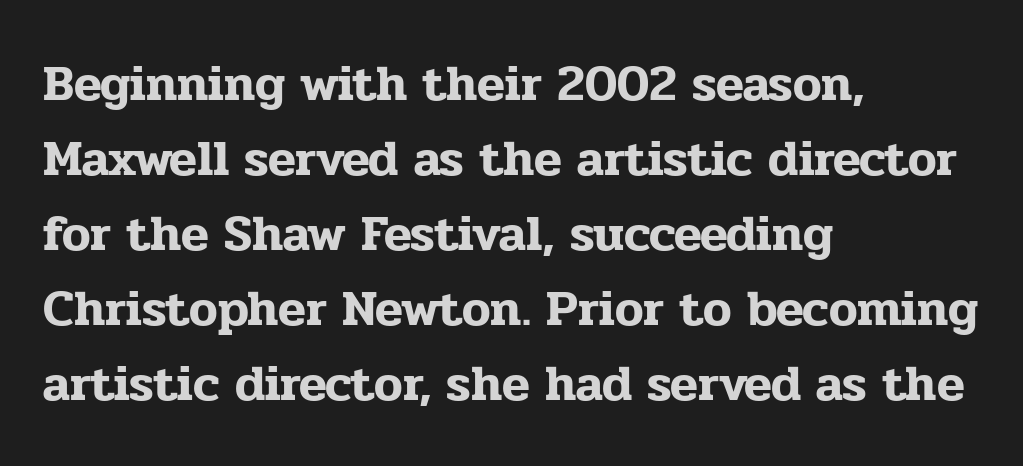
Compared with typical paragraphs, the rows here are spaced about the same. This is roman type, the default non-slanted kind. Line beginnings align vertically; line endings do not. Little horizontal feet cap the strokes, marking this as serif type. Here the designer chose a conventional face with non-uniform glyph widths. Has an underline been added? It has not.
